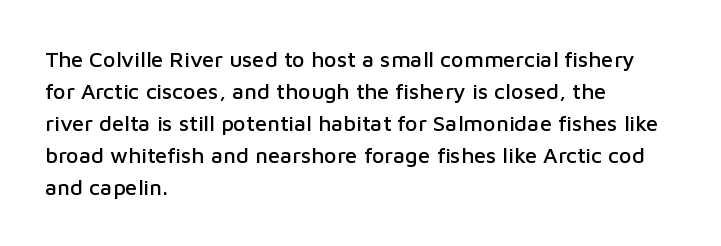
These lines were composed using upright roman letters. If you drew a ruler down the left edge, every line would touch it. In terms of leading, this rendering sits right in the middle. These lines keep a tight, regular rhythm from letter to letter. The glyphs are unaccompanied by any horizontal stroke below them.
